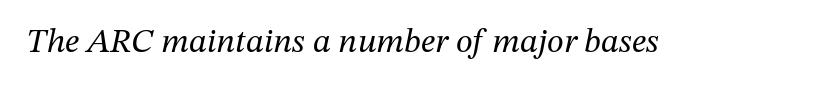
Ink coverage per letter is moderate at most. Plain, unruled lines of type. The whole block is typeset with a tilt. Default kerning and tracking; the words read as compact shapes. Note the varied advance widths — an 'i' is clearly narrower than an 'm'.
